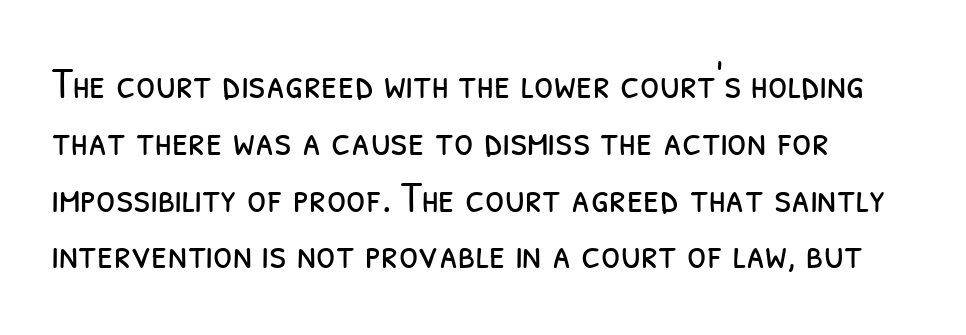
The rendering uses a moderate line-height, typical for paragraphs. The weight tops out at a normal text grade. Spacing verdict: proportional, widths tailored to each character. Decoration check: the copy has no underline. A sans-serif font was chosen for this passage.
